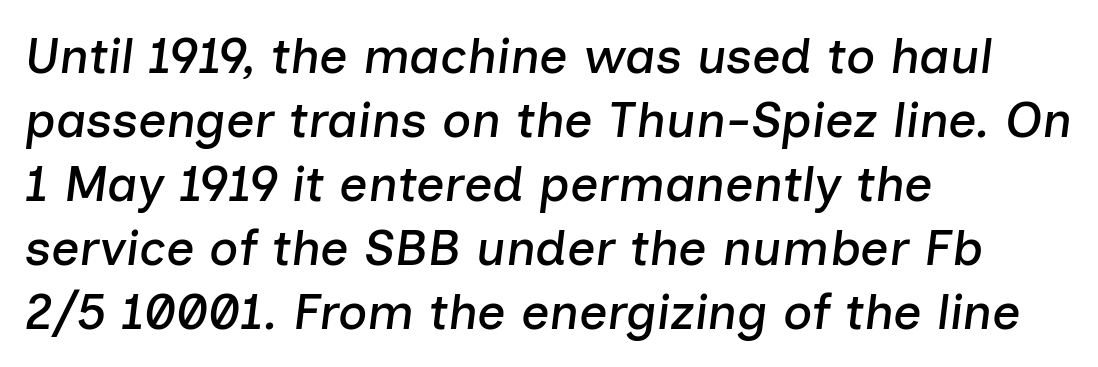
The image shows 50 px text type, italic (leaning right); set left-aligned, normal line spacing (1.28x), normal letter spacing, not underlined; low stroke contrast and a medium x-height.
